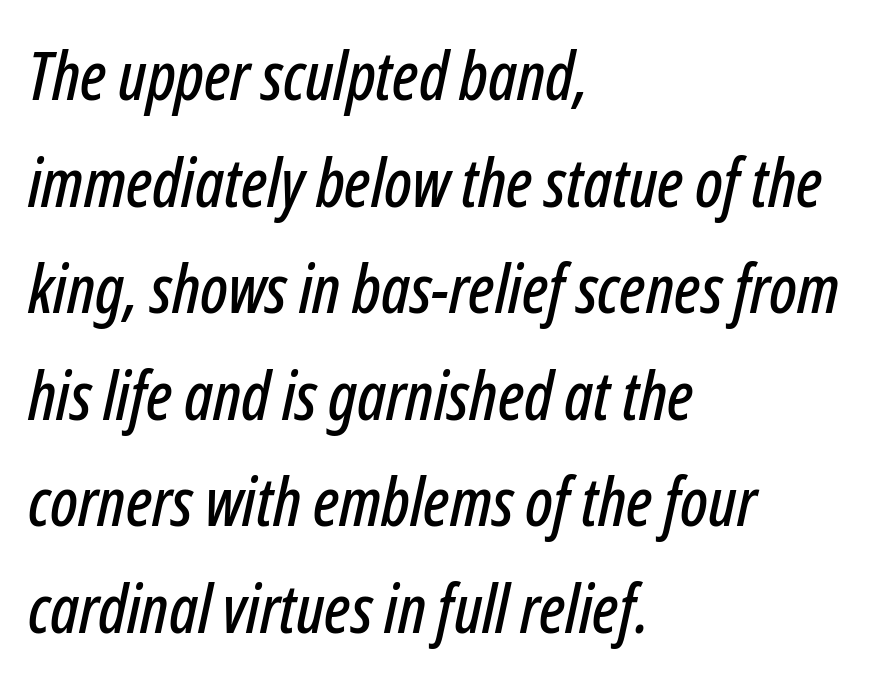
Note the varied advance widths — an 'i' is clearly narrower than an 'm'. Standard letterfit; no display-style spreading of the glyphs. Caption: multi-line text, flush left, ragged right. You can tell it's italic because the verticals aren't actually vertical. Does the leading feel generous? No, just average. The strip under each line holds only bare page.
